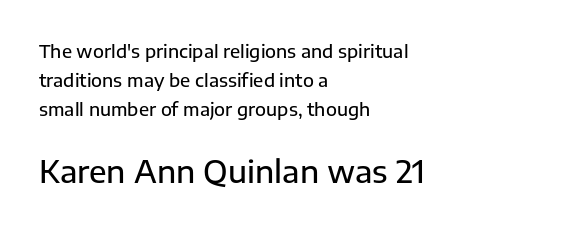
The image shows 31 px sans-serif type, upright; set left-aligned, normal line spacing (1.62x), normal letter spacing, not underlined; the second (bottom) block is 1.72x larger; low stroke contrast and a medium x-height.
